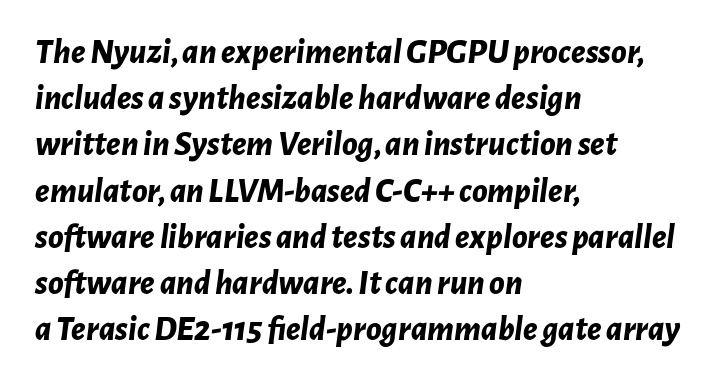
{"italic": "yes", "lean": "right", "slant_degrees": 7, "bold": "yes", "weight": "bold", "width": "normal", "stroke_contrast": "low", "x_height": "medium", "monospaced": "no", "underline": "no", "align": "left", "line_spacing": "normal", "line_spacing_ratio": 1.32, "letter_spacing": "normal", "letter_spacing_em": 0.0, "glyph_px": 35}
